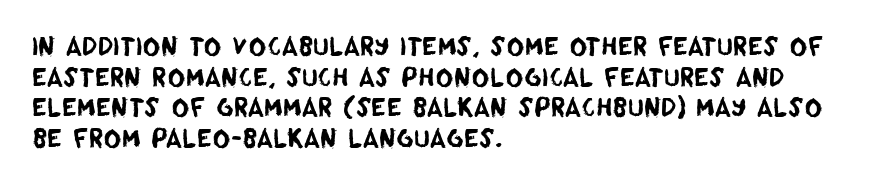
{"underline": "no", "align": "left", "line_spacing": "normal", "line_spacing_ratio": 1.28, "letter_spacing": "normal", "letter_spacing_em": 0.0, "glyph_px": 24}
